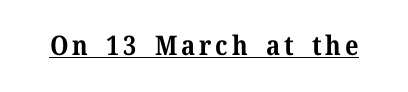
Q: Is the text bold? A: Yes.
Q: Is the text italic (slanted)? A: No, it is upright.
Q: Is the text underlined? A: Yes.
